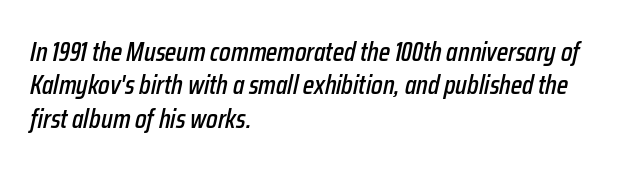
Does the copy run flush right? No — it runs flush left. Each row of text sits above clean, open space. A typesetter would call this zero additional tracking. Slanted lettering throughout.
